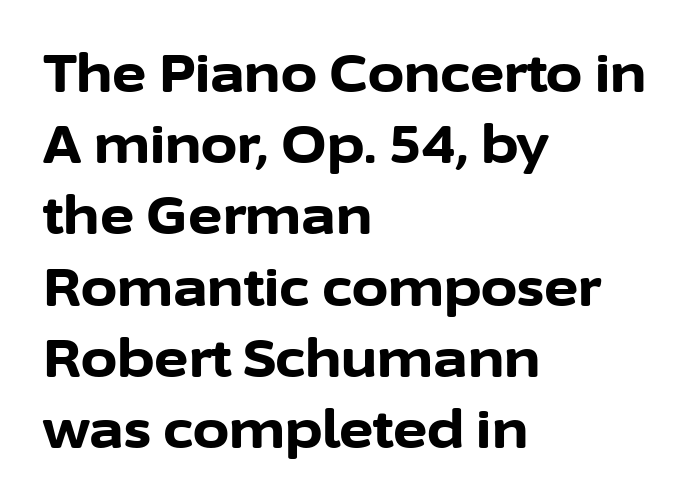
The lettering holds an erect, upright posture throughout. No extra tracking has been applied to these lines. Look at the bottom of the vertical strokes: they stop flat, with no serifs. Lines of text with bare space underneath. Where is the straight margin? On the left. Its strokes are broad and dark, the hallmark of bold type.
